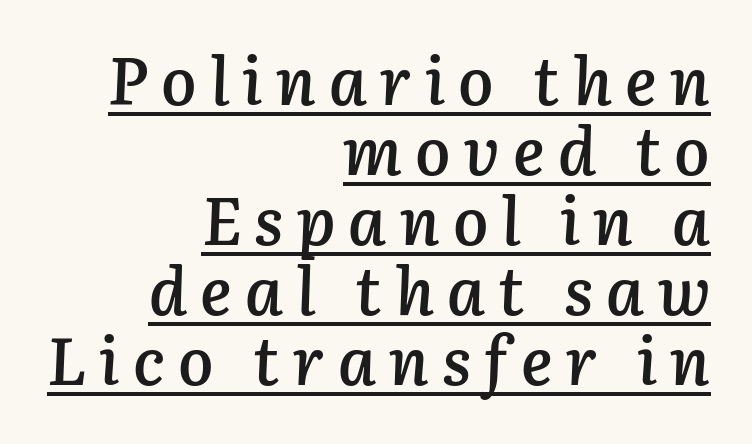
Q: Is the text bold? A: Semi-bold.
Q: Is the text italic (slanted)? A: Yes, it leans right by about 3 degrees.
Q: Is the text underlined? A: Yes.
Q: How is the paragraph aligned? A: Right-aligned.
Q: Is the spacing between letters normal or unusually wide? A: Unusually wide.
Q: Is the spacing between lines tight, normal or loose? A: Tight.
Q: Width (condensed, normal, or wide)? A: Normal.
Q: Stroke contrast? A: Low.
Q: x-height? A: Medium.
Q: Monospaced? A: No.
